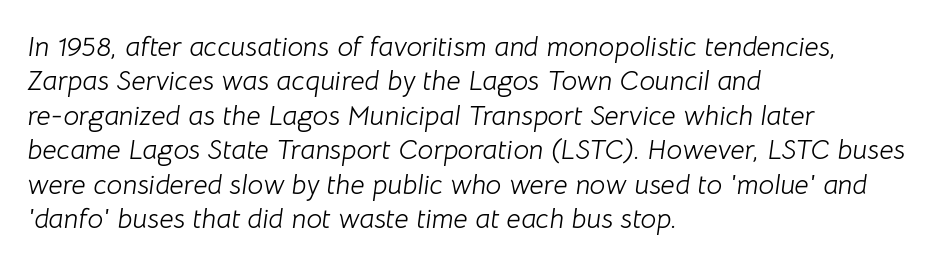
The type is set solid horizontally, with unmodified tracking. Each letter keeps its own natural width here, so spacing adapts to shape. An italicized treatment has been applied to the whole sample. Underline: absent. Stem width sits at or under what a default text font uses. This sample is left-justified, so line endings fall wherever the words run out.
